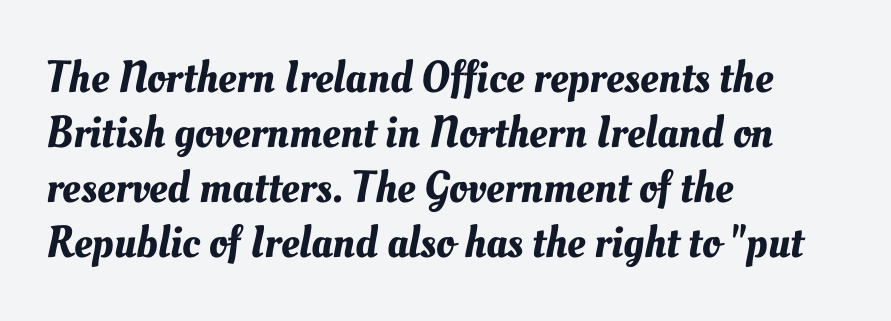
The image shows 45 px text type; set left-aligned, line spacing 1.22x, normal letter spacing, not underlined; medium stroke contrast and a small x-height.
